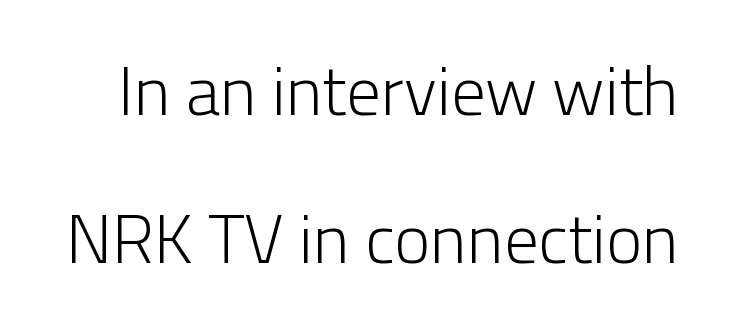
The image shows 69 px light sans-serif type, upright; set loose line spacing (2.15x), normal letter spacing, not underlined; low stroke contrast and a medium x-height.
